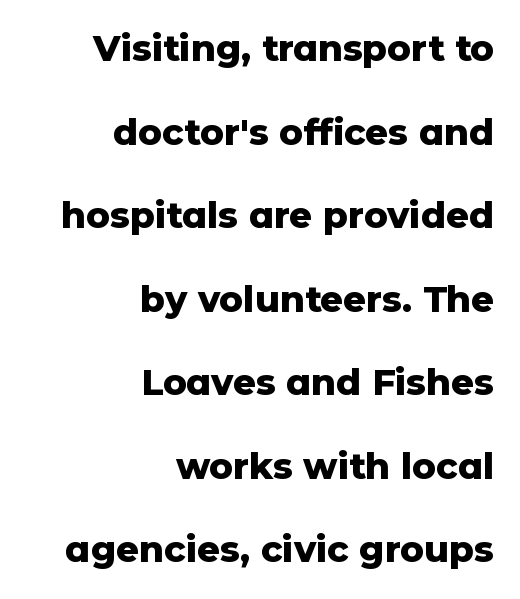
Q: Is the text bold? A: Yes.
Q: Is the text italic (slanted)? A: No, it is upright.
Q: Is the typeface a serif or a sans-serif typeface? A: Sans-serif.
Q: Is the text underlined? A: No.
Q: How is the paragraph aligned? A: Right-aligned.
Q: Is the spacing between letters normal or unusually wide? A: Normal.
Q: Is the spacing between lines tight, normal or loose? A: Loose.
Q: Width (condensed, normal, or wide)? A: Normal.
Q: Stroke contrast? A: Low.
Q: x-height? A: Medium.
Q: Monospaced? A: No.
